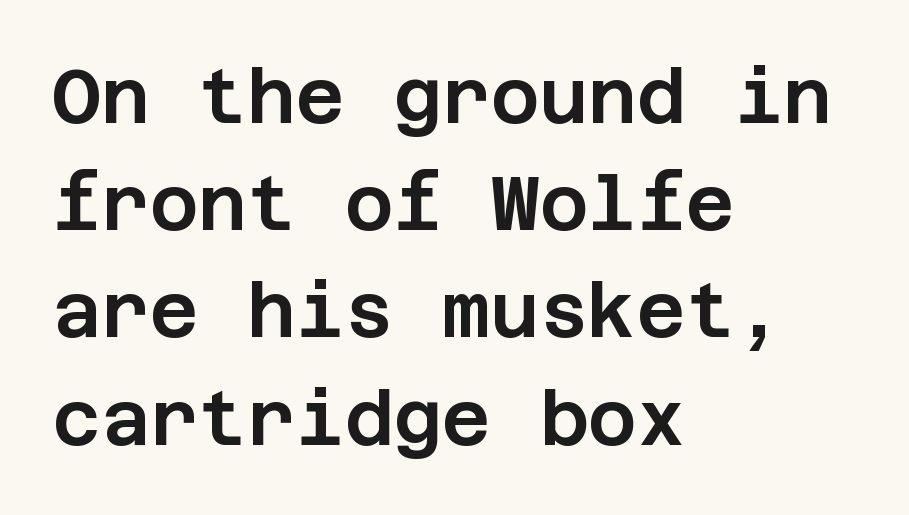
The image shows 75 px sans-serif type, upright; set left-aligned, normal line spacing (1.43x), normal letter spacing, not underlined; low stroke contrast and a large x-height.
